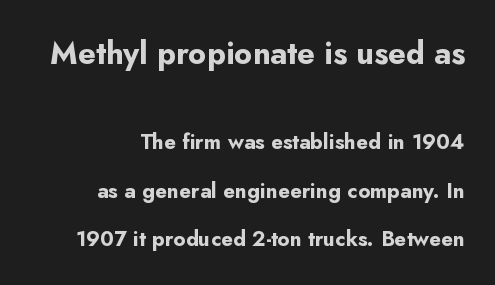
The image shows 31 px bold sans-serif type, upright; set right-aligned, loose line spacing (2.31x), normal letter spacing, not underlined; the first (top) block is 1.48x larger; low stroke contrast and a small x-height.
